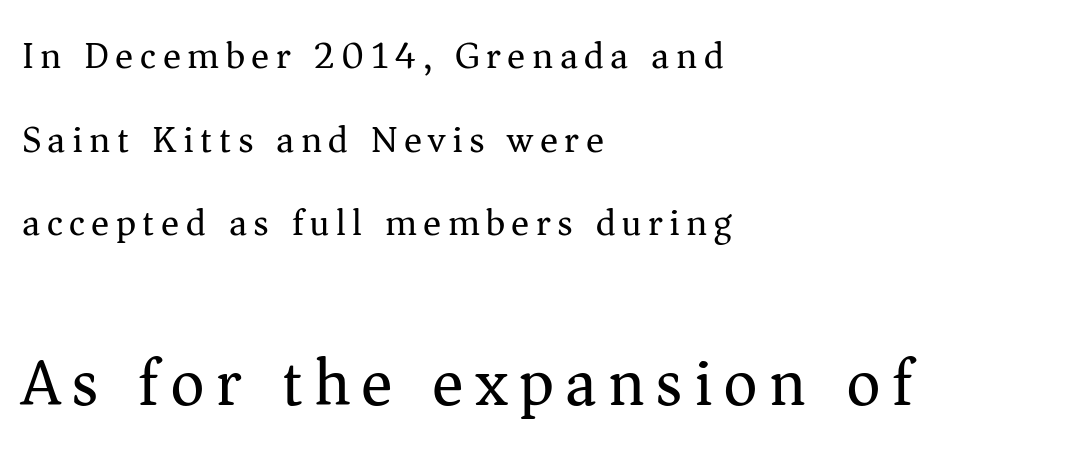
Q: Is the text bold? A: No.
Q: Is the text italic (slanted)? A: No, it is upright.
Q: Is the typeface a serif or a sans-serif typeface? A: Serif.
Q: Is the text underlined? A: No.
Q: How is the paragraph aligned? A: Left-aligned.
Q: Is the spacing between lines tight, normal or loose? A: Loose.
Q: Which block of text is set in a larger size, the first (top) or the second (bottom)? A: The second (bottom) one.
Q: Width (condensed, normal, or wide)? A: Normal.
Q: Stroke contrast? A: Medium.
Q: x-height? A: Medium.
Q: Monospaced? A: No.
